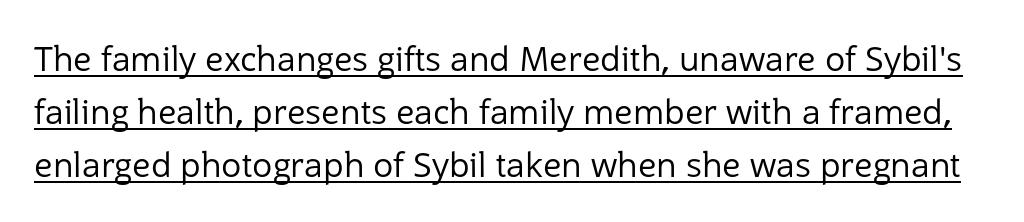
Q: Is the text bold? A: No.
Q: Is the text italic (slanted)? A: No, it is upright.
Q: Is the typeface a serif or a sans-serif typeface? A: Sans-serif.
Q: Is the text underlined? A: Yes.
Q: Is the spacing between letters normal or unusually wide? A: Normal.
Q: Is the spacing between lines tight, normal or loose? A: Normal.
Q: Width (condensed, normal, or wide)? A: Normal.
Q: Stroke contrast? A: Low.
Q: x-height? A: Medium.
Q: Monospaced? A: No.
